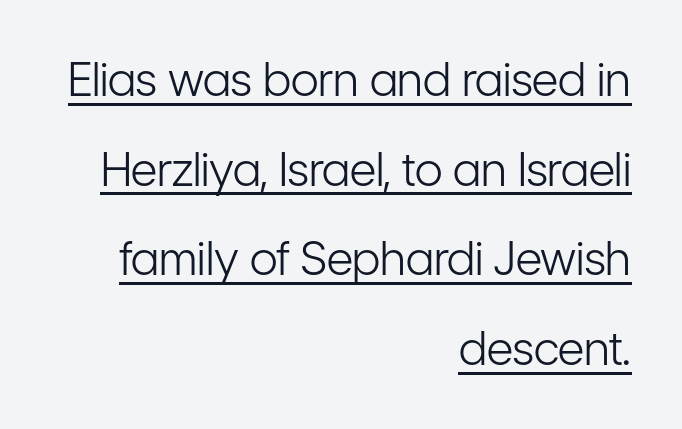
The image shows 46 px light, condensed sans-serif type, upright; set right-aligned, loose line spacing (1.95x), normal letter spacing, underlined; low stroke contrast and a medium x-height.
